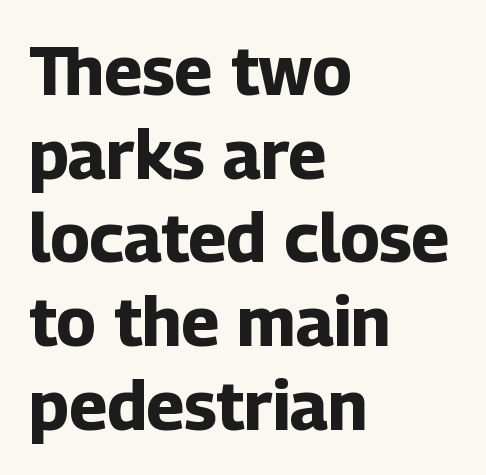
Q: Is the text bold? A: Yes.
Q: Is the text italic (slanted)? A: No, it is upright.
Q: Is the typeface a serif or a sans-serif typeface? A: Sans-serif.
Q: Is the text underlined? A: No.
Q: How is the paragraph aligned? A: Left-aligned.
Q: Is the spacing between letters normal or unusually wide? A: Normal.
Q: Width (condensed, normal, or wide)? A: Normal.
Q: Stroke contrast? A: Low.
Q: x-height? A: Medium.
Q: Monospaced? A: No.
